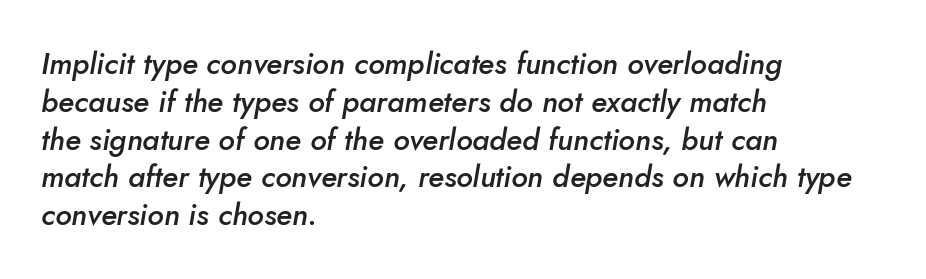
{"italic": "yes", "lean": "right", "slant_degrees": 10, "bold": "semi", "weight": "semibold", "width": "normal", "stroke_contrast": "low", "x_height": "small", "monospaced": "no", "underline": "no", "align": "left", "line_spacing": "normal", "line_spacing_ratio": 1.26, "letter_spacing": "normal", "letter_spacing_em": 0.0, "glyph_px": 30}
